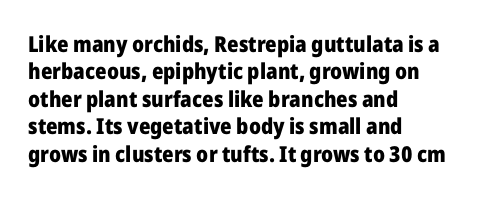
{"italic": "no", "bold": "yes", "underline": "no", "align": "left", "line_spacing": "normal", "line_spacing_ratio": 1.25, "letter_spacing": "normal", "letter_spacing_em": 0.0, "glyph_px": 22}
